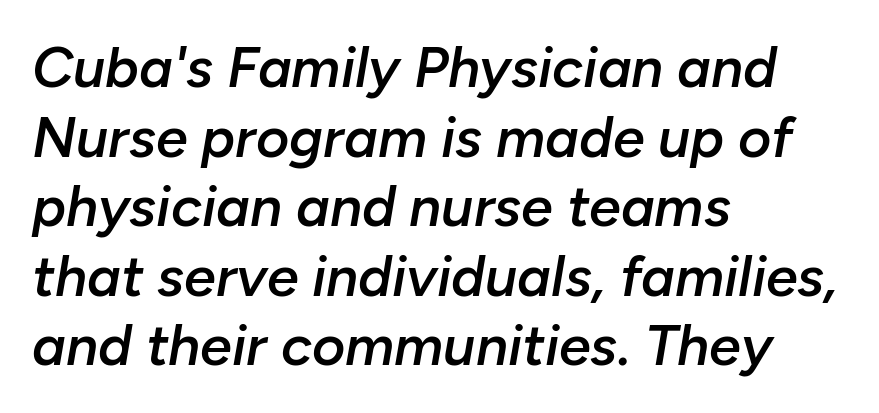
Q: Is the text bold? A: Semi-bold.
Q: Is the text italic (slanted)? A: Yes, it leans right by about 10 degrees.
Q: Is the text underlined? A: No.
Q: How is the paragraph aligned? A: Left-aligned.
Q: Is the spacing between letters normal or unusually wide? A: Normal.
Q: Width (condensed, normal, or wide)? A: Normal.
Q: Stroke contrast? A: Low.
Q: x-height? A: Medium.
Q: Monospaced? A: No.
